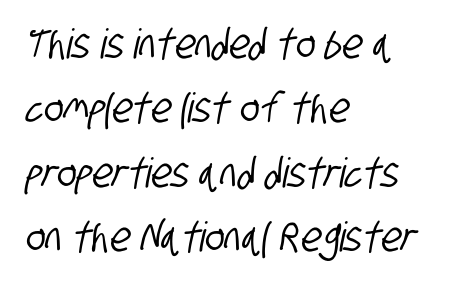
{"serif": "no", "width": "condensed", "stroke_contrast": "low", "x_height": "large", "monospaced": "no", "underline": "no", "align": "left", "line_spacing": "normal", "line_spacing_ratio": 1.57, "letter_spacing": "normal", "letter_spacing_em": 0.0, "glyph_px": 41}
